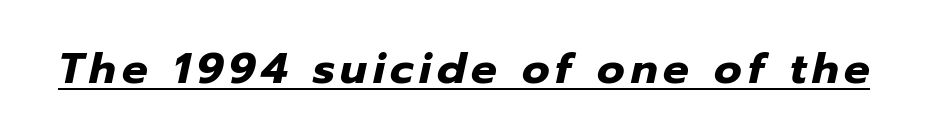
The face used here is proportionally spaced, like ordinary book or web type. If you drew a line through each stem, it would be angled. You'd pick this weight for a headline — it's a proper bold. The glyphs are accompanied by a horizontal stroke just below them.
